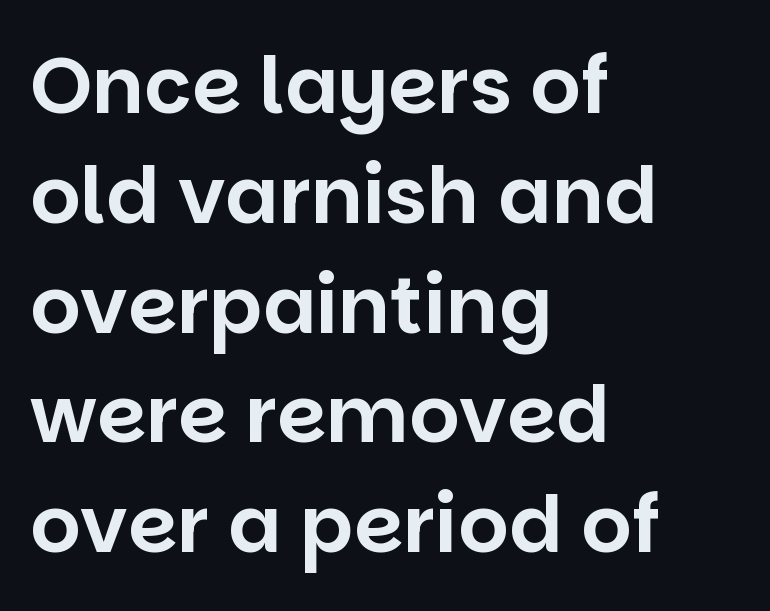
The image shows 79 px sans-serif type, upright; set left-aligned, normal line spacing (1.39x), normal letter spacing, not underlined; low stroke contrast and a large x-height.
